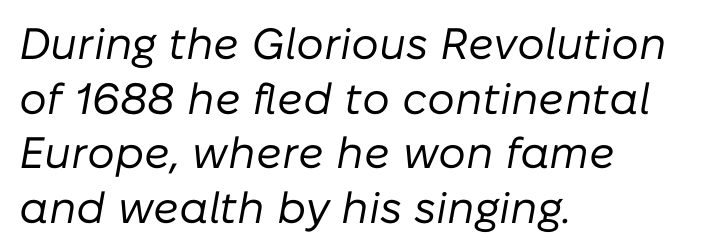
{"italic": "yes", "lean": "right", "slant_degrees": 10, "bold": "no", "weight": "regular", "width": "normal", "stroke_contrast": "low", "x_height": "medium", "monospaced": "no", "underline": "no", "align": "left", "line_spacing_ratio": 1.24, "letter_spacing": "normal", "letter_spacing_em": 0.0, "glyph_px": 44}
